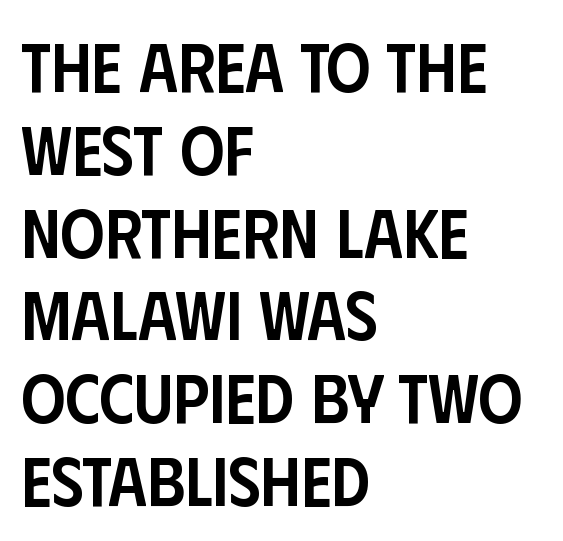
The image shows 69 px semibold, condensed sans-serif type, upright; set left-aligned, line spacing 1.2x, normal letter spacing, not underlined; low stroke contrast and a large x-height.
